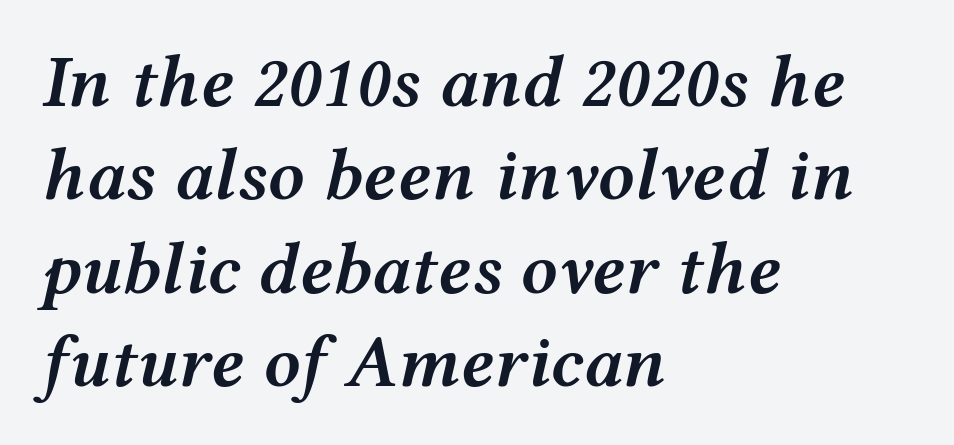
Q: Is the text bold? A: Semi-bold.
Q: Is the text italic (slanted)? A: Yes, it leans right by about 12 degrees.
Q: Is the text underlined? A: No.
Q: How is the paragraph aligned? A: Left-aligned.
Q: Is the spacing between letters normal or unusually wide? A: Normal.
Q: Is the spacing between lines tight, normal or loose? A: Normal.
Q: Width (condensed, normal, or wide)? A: Wide.
Q: Stroke contrast? A: Medium.
Q: x-height? A: Medium.
Q: Monospaced? A: No.
